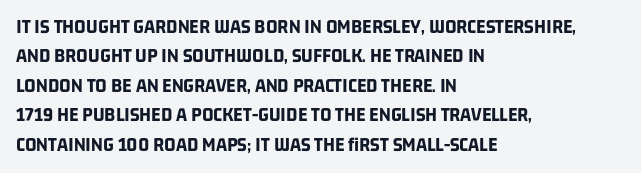
Stroke thickness is high; the sample reads as a true bold. Each new line begins a customary step beneath the previous one. Where is the straight margin? On the left. The type is set solid horizontally, with unmodified tracking. Descenders are the only things crossing below the line.
